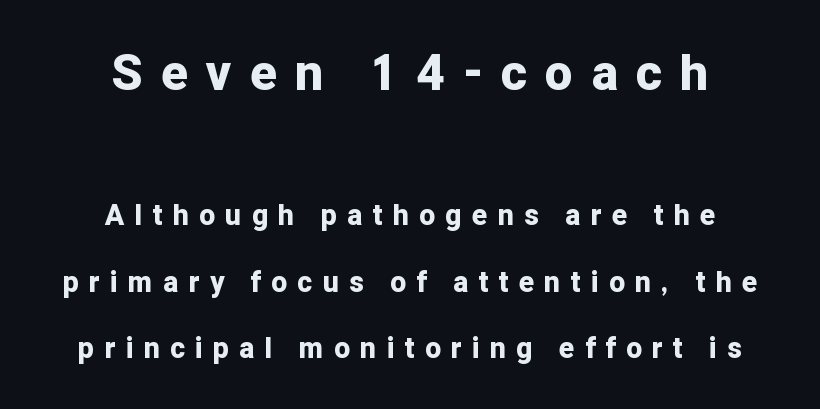
In terms of weight, the rendering is a true, heavy bold. This is roman type, the default non-slanted kind. The tracking jumps out immediately: characters are airy and widely separated. The passage shown is typed in a proportional face where columns would drift. Regarding serifs, this sample does without them.
